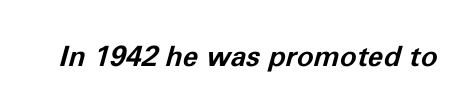
These words are printed bold, with thick strokes throughout. The passage shown has conventional tracking throughout. The strip under each line holds only bare page. Varying glyph widths throughout — classic text-font behaviour.
